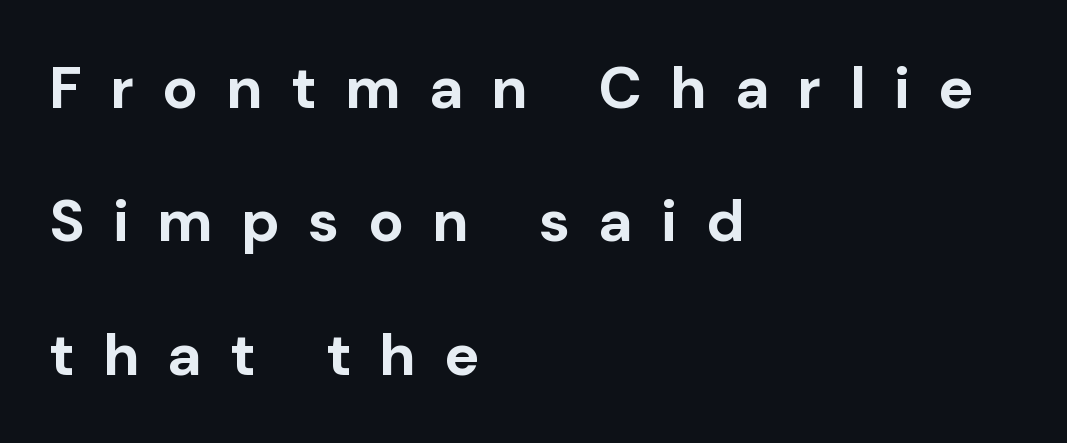
{"serif": "no", "italic": "no", "bold": "yes", "weight": "bold", "width": "normal", "stroke_contrast": "low", "x_height": "medium", "monospaced": "no", "underline": "no", "align": "left", "line_spacing": "loose", "line_spacing_ratio": 2.26, "letter_spacing": "wide", "letter_spacing_em": 0.48, "glyph_px": 59}
